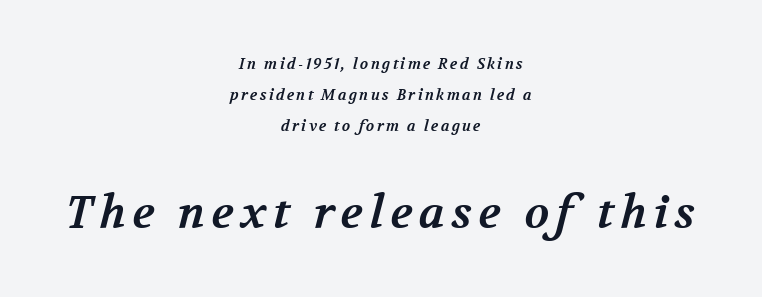
Stroke terminals: seriffed. The rendering positions every line midway between the sides. Here the second block reads like a headline and the first like body copy. Anything drawn beneath the words? Only blank space. The strokes are fattened all the way to bold. This sample has the flowing, uneven cadence of proportional lettering.
